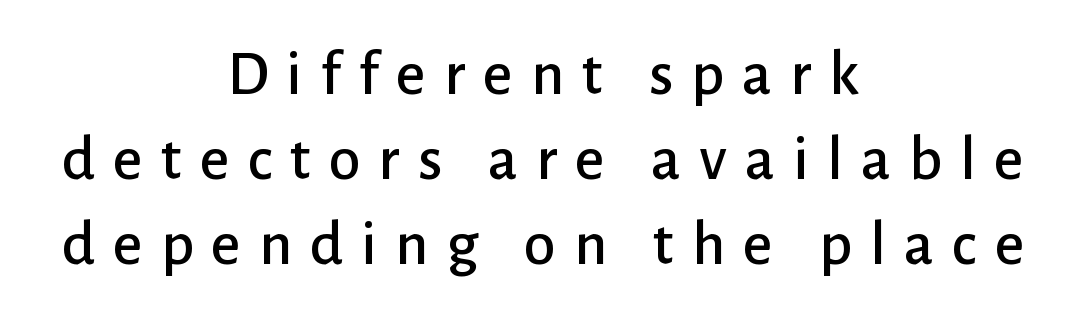
Q: Is the text italic (slanted)? A: No, it is upright.
Q: Is the typeface a serif or a sans-serif typeface? A: Sans-serif.
Q: Is the text underlined? A: No.
Q: How is the paragraph aligned? A: Centered.
Q: Is the spacing between letters normal or unusually wide? A: Unusually wide.
Q: Is the spacing between lines tight, normal or loose? A: Normal.
Q: Width (condensed, normal, or wide)? A: Normal.
Q: Stroke contrast? A: Low.
Q: x-height? A: Medium.
Q: Monospaced? A: No.
